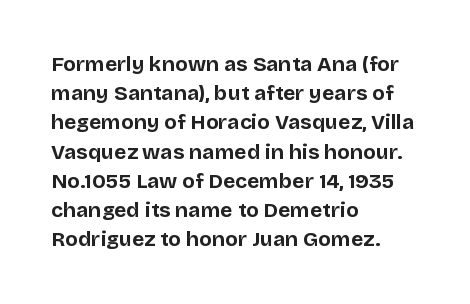
Q: Is the text bold? A: Yes.
Q: Is the text italic (slanted)? A: No, it is upright.
Q: Is the text underlined? A: No.
Q: How is the paragraph aligned? A: Left-aligned.
Q: Is the spacing between letters normal or unusually wide? A: Normal.
Q: Is the spacing between lines tight, normal or loose? A: Normal.
